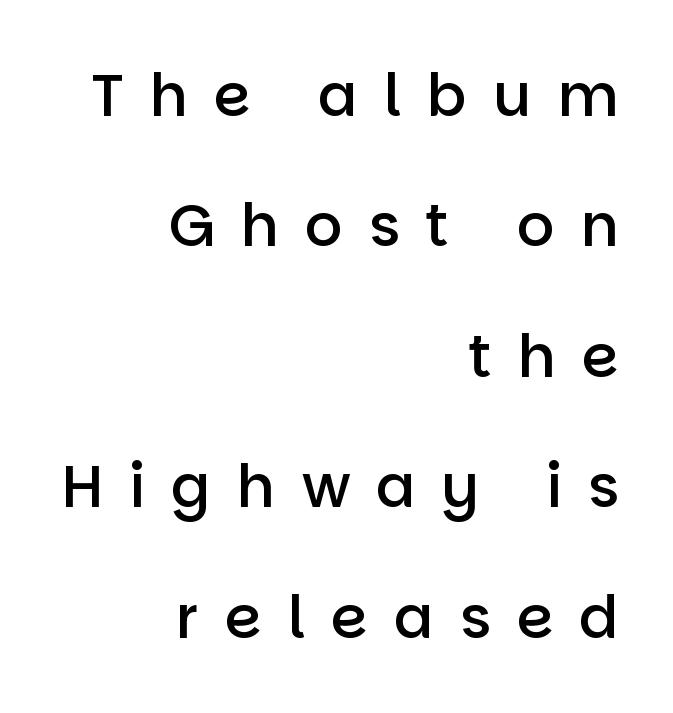
Q: Is the text bold? A: Semi-bold.
Q: Is the text italic (slanted)? A: No, it is upright.
Q: Is the typeface a serif or a sans-serif typeface? A: Sans-serif.
Q: Is the text underlined? A: No.
Q: How is the paragraph aligned? A: Right-aligned.
Q: Is the spacing between letters normal or unusually wide? A: Unusually wide.
Q: Is the spacing between lines tight, normal or loose? A: Loose.
Q: Width (condensed, normal, or wide)? A: Normal.
Q: Stroke contrast? A: Low.
Q: x-height? A: Large.
Q: Monospaced? A: No.
